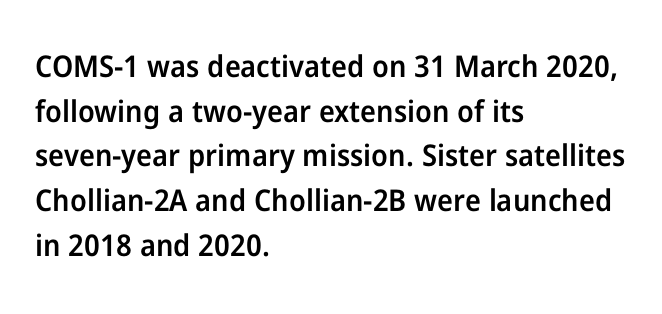
Q: Is the text bold? A: Semi-bold.
Q: Is the text italic (slanted)? A: No, it is upright.
Q: Is the typeface a serif or a sans-serif typeface? A: Sans-serif.
Q: Is the text underlined? A: No.
Q: How is the paragraph aligned? A: Left-aligned.
Q: Is the spacing between letters normal or unusually wide? A: Normal.
Q: Is the spacing between lines tight, normal or loose? A: Normal.
Q: Width (condensed, normal, or wide)? A: Normal.
Q: Stroke contrast? A: Low.
Q: x-height? A: Medium.
Q: Monospaced? A: No.
